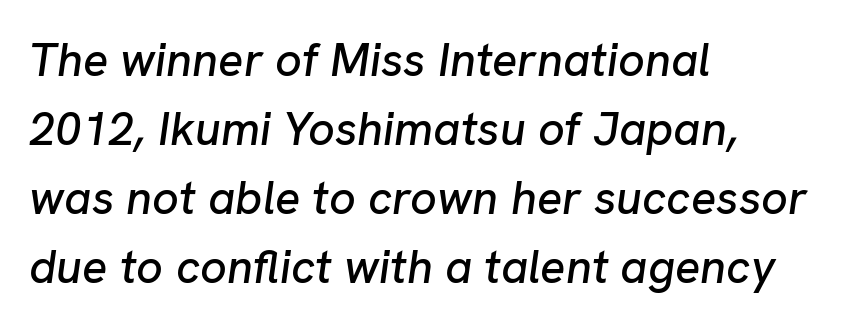
Glyph-to-glyph distance matches everyday printed text. Summary of vertical rhythm: regular, with standard interline spacing. The axis of the letterforms is tilted away from vertical. Just letters on the line, the space beneath them empty. Reading down the block, your eye returns to a fixed left position each line. The letters advance in unequal steps, a hallmark of proportional type.
